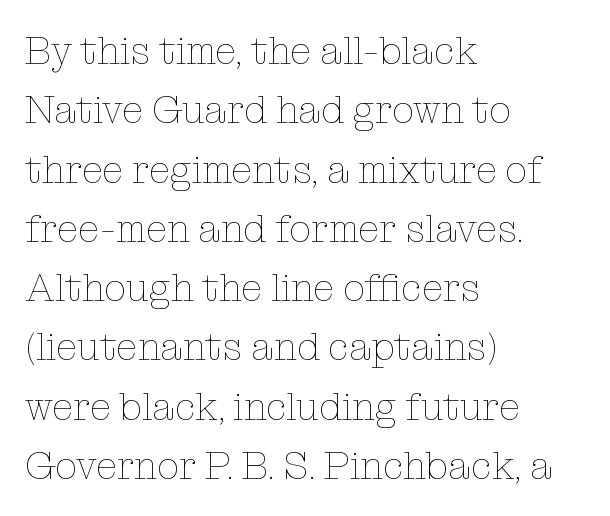
{"italic": "no", "bold": "no", "weight": "thin", "width": "normal", "stroke_contrast": "low", "x_height": "medium", "monospaced": "no", "underline": "no", "align": "left", "line_spacing": "normal", "line_spacing_ratio": 1.52, "letter_spacing": "normal", "letter_spacing_em": 0.0, "glyph_px": 39}
